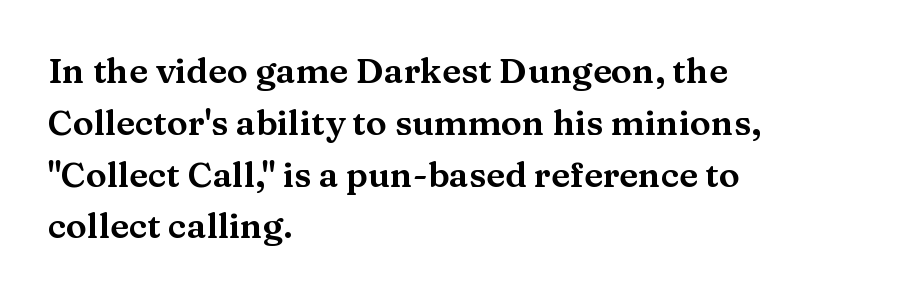
{"serif": "yes", "italic": "no", "width": "wide", "stroke_contrast": "medium", "x_height": "medium", "monospaced": "no", "underline": "no", "align": "left", "line_spacing": "normal", "line_spacing_ratio": 1.48, "letter_spacing": "normal", "letter_spacing_em": 0.0, "glyph_px": 35}
